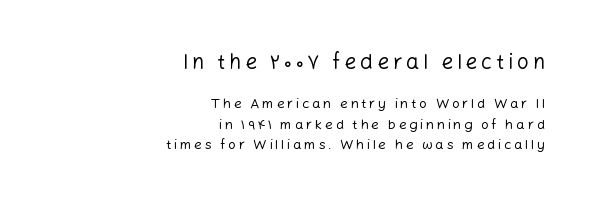
Q: Is the text bold? A: No.
Q: Is the text italic (slanted)? A: No, it is upright.
Q: Is the text underlined? A: No.
Q: How is the paragraph aligned? A: Right-aligned.
Q: Is the spacing between lines tight, normal or loose? A: Normal.
Q: Which block of text is set in a larger size, the first (top) or the second (bottom)? A: The first (top) one.
